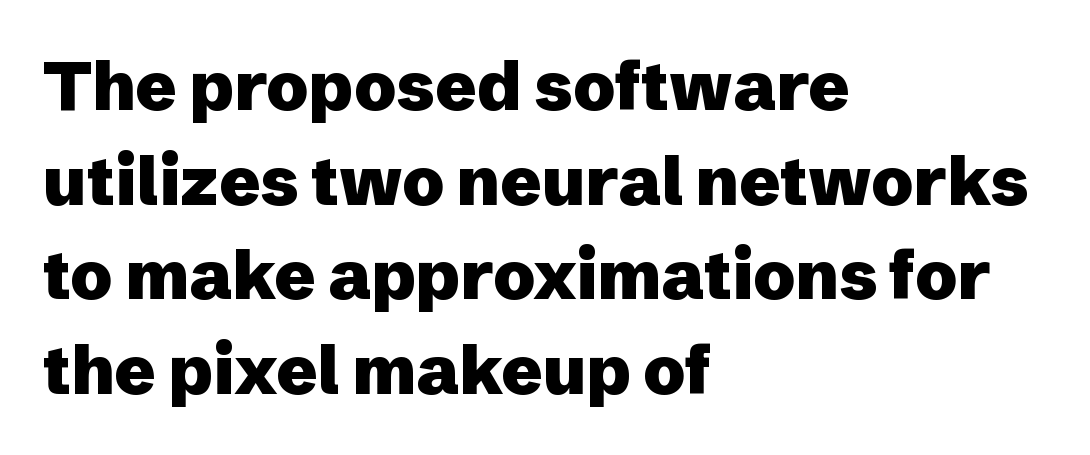
{"serif": "no", "italic": "no", "bold": "yes", "weight": "heavy", "width": "normal", "stroke_contrast": "low", "x_height": "medium", "monospaced": "no", "underline": "no", "align": "left", "line_spacing": "normal", "line_spacing_ratio": 1.39, "letter_spacing": "normal", "letter_spacing_em": 0.0, "glyph_px": 68}
